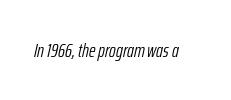
Q: Is the text bold? A: No.
Q: Is the text italic (slanted)? A: Yes, it leans right by about 12 degrees.
Q: Is the text underlined? A: No.
Q: Is the spacing between letters normal or unusually wide? A: Normal.
